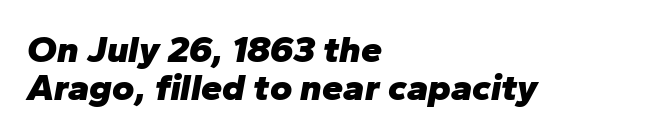
The image shows 38 px heavy type, italic (leaning right); set left-aligned, tight line spacing (0.99x), normal letter spacing, not underlined; low stroke contrast and a medium x-height.
